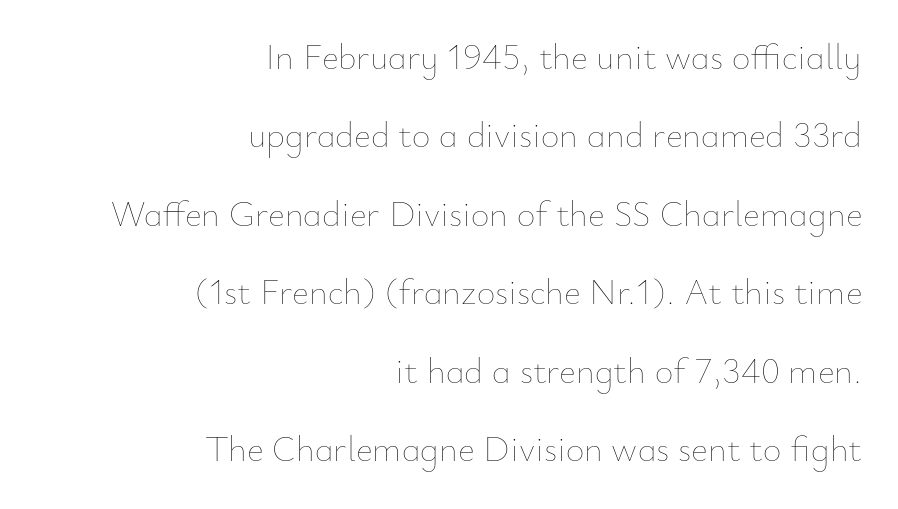
{"italic": "no", "bold": "no", "weight": "thin", "width": "normal", "stroke_contrast": "low", "x_height": "small", "monospaced": "no", "underline": "no", "align": "right", "line_spacing": "loose", "line_spacing_ratio": 2.18, "letter_spacing": "normal", "letter_spacing_em": 0.0, "glyph_px": 36}
